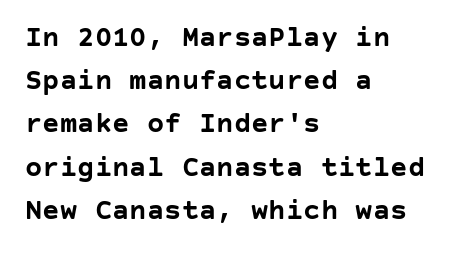
Q: Is the text bold? A: Yes.
Q: Is the text italic (slanted)? A: No, it is upright.
Q: Is the typeface a serif or a sans-serif typeface? A: Sans-serif.
Q: Is the text underlined? A: No.
Q: How is the paragraph aligned? A: Left-aligned.
Q: Is the spacing between letters normal or unusually wide? A: Normal.
Q: Is the spacing between lines tight, normal or loose? A: Normal.
Q: Width (condensed, normal, or wide)? A: Normal.
Q: Stroke contrast? A: Low.
Q: x-height? A: Large.
